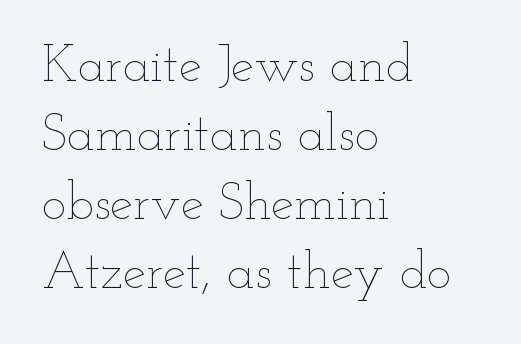
The image shows 52 px thin, wide type, upright; set left-aligned, normal line spacing (1.33x), normal letter spacing, not underlined; low stroke contrast and a small x-height.
